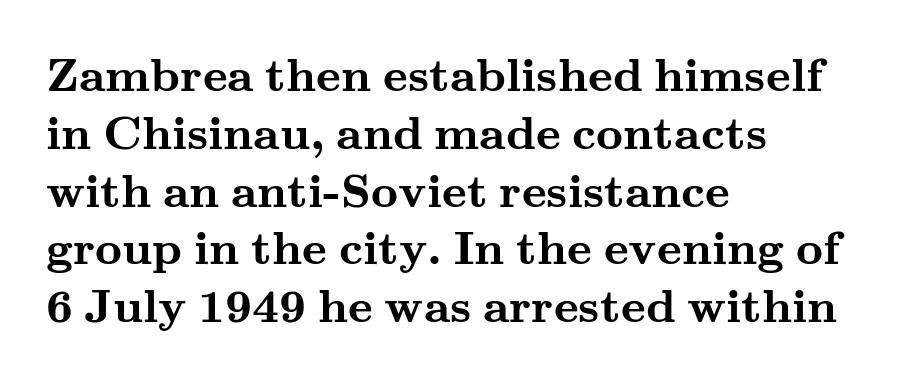
{"serif": "yes", "italic": "no", "bold": "yes", "weight": "semibold", "width": "wide", "stroke_contrast": "medium", "x_height": "small", "monospaced": "no", "underline": "no", "align": "left", "line_spacing_ratio": 1.23, "letter_spacing": "normal", "letter_spacing_em": 0.0, "glyph_px": 47}
